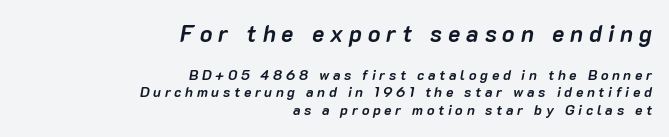
{"italic": "yes", "lean": "right", "slant_degrees": 10, "bold": "yes", "underline": "no", "align": "right", "line_spacing": "normal", "line_spacing_ratio": 1.27, "letter_spacing": "wide", "letter_spacing_em": 0.26, "larger_block": "first", "size_ratio": 1.64, "glyph_px": 23}
